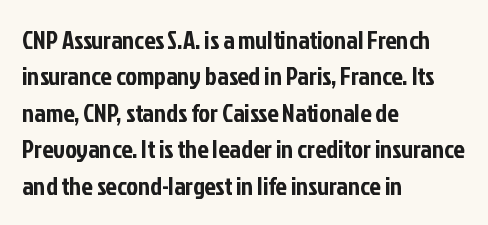
{"italic": "no", "underline": "no", "align": "left", "line_spacing": "normal", "line_spacing_ratio": 1.46, "letter_spacing": "normal", "letter_spacing_em": 0.0, "glyph_px": 25}
